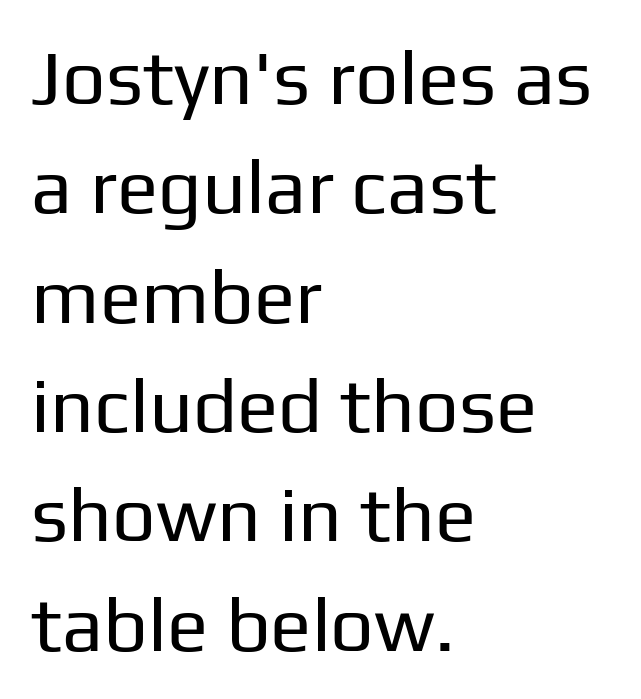
Q: Is the text bold? A: No.
Q: Is the text italic (slanted)? A: No, it is upright.
Q: Is the typeface a serif or a sans-serif typeface? A: Sans-serif.
Q: Is the text underlined? A: No.
Q: How is the paragraph aligned? A: Left-aligned.
Q: Is the spacing between letters normal or unusually wide? A: Normal.
Q: Is the spacing between lines tight, normal or loose? A: Normal.
Q: Width (condensed, normal, or wide)? A: Normal.
Q: Stroke contrast? A: Low.
Q: x-height? A: Medium.
Q: Monospaced? A: No.
